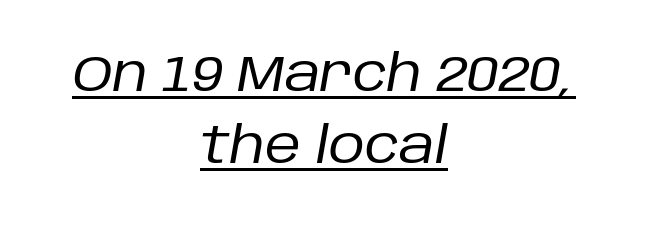
Q: Is the text bold? A: No.
Q: Is the text italic (slanted)? A: Yes, it leans right by about 10 degrees.
Q: Is the text underlined? A: Yes.
Q: How is the paragraph aligned? A: Centered.
Q: Is the spacing between letters normal or unusually wide? A: Normal.
Q: Is the spacing between lines tight, normal or loose? A: Normal.
Q: Width (condensed, normal, or wide)? A: Normal.
Q: Stroke contrast? A: Low.
Q: x-height? A: Large.
Q: Monospaced? A: No.
